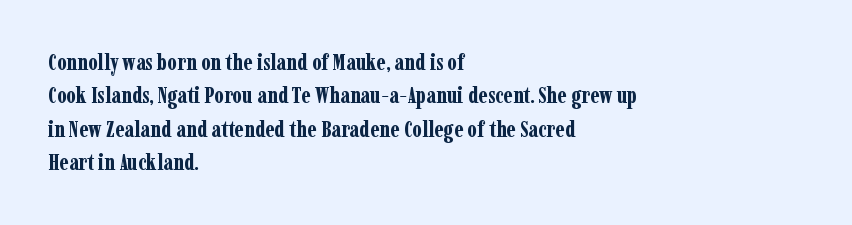
The image shows 23 px bold type, upright; set left-aligned, normal line spacing (1.45x), normal letter spacing, not underlined.
